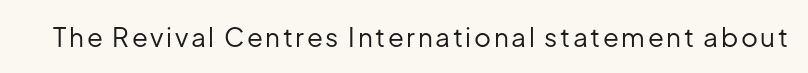
Q: Is the text bold? A: No.
Q: Is the text italic (slanted)? A: No, it is upright.
Q: Is the text underlined? A: No.
